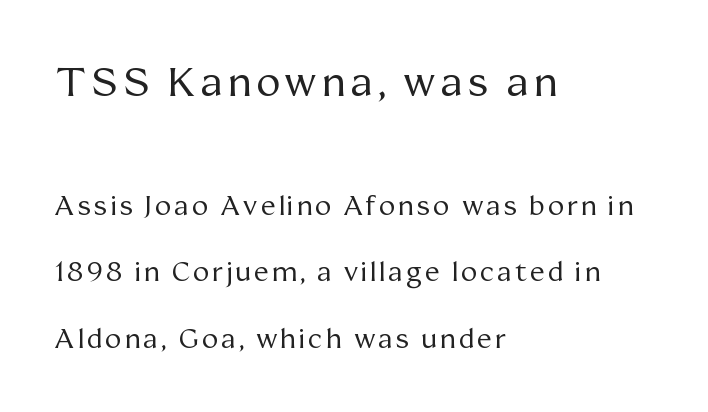
The image shows 41 px regular-weight serif type, upright; set left-aligned, loose line spacing (2.45x), not underlined; the first (top) block is 1.52x larger; medium stroke contrast and a medium x-height.
